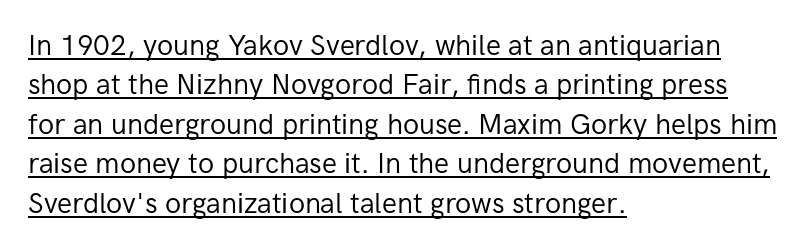
Vertical strokes here are truly vertical. Is there an underline? Yes — a line sits under the letters. Horizontally, the lines are justified to the leading edge only. The type is set solid horizontally, with unmodified tracking. Think of a printed novel: that variable character pitch is what you see here. Leading matches the norm, producing a regular column.
